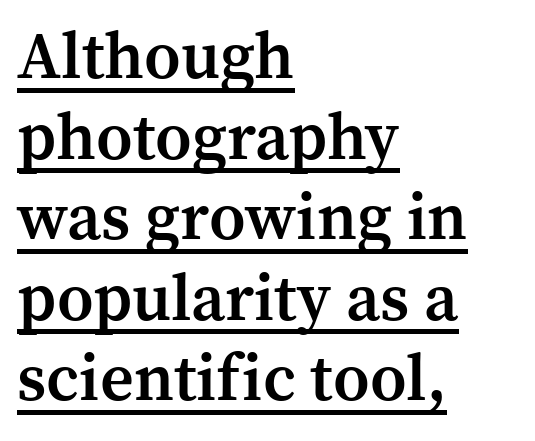
{"serif": "yes", "italic": "no", "bold": "semi", "weight": "semibold", "width": "normal", "stroke_contrast": "medium", "x_height": "medium", "monospaced": "no", "underline": "yes", "align": "left", "line_spacing_ratio": 1.22, "letter_spacing": "normal", "letter_spacing_em": 0.0, "glyph_px": 66}
